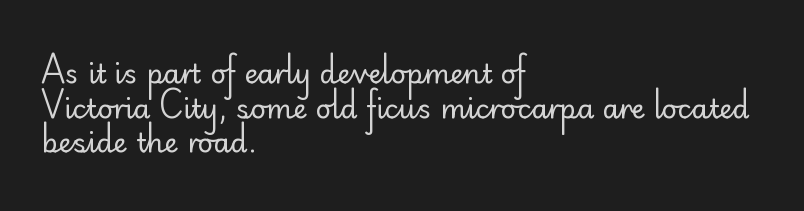
The block of text has a typical density, with ordinary space between rows. Which margin do the lines hug? The left one — the right edge is uneven. The space directly below the letters is spotless. This is the regular roman posture of the typeface. Does extra space separate the letters? No, they use regular spacing.
